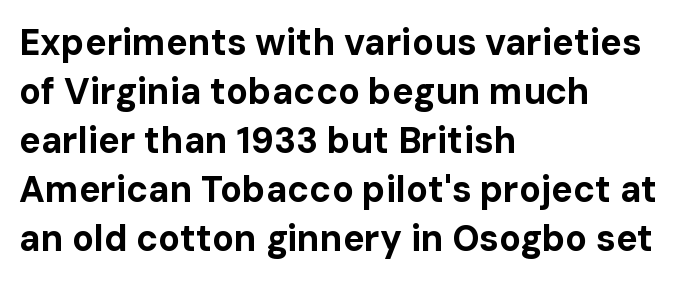
{"serif": "no", "italic": "no", "bold": "yes", "weight": "bold", "width": "normal", "stroke_contrast": "low", "x_height": "medium", "monospaced": "no", "underline": "no", "align": "left", "line_spacing": "normal", "line_spacing_ratio": 1.36, "letter_spacing": "normal", "letter_spacing_em": 0.0, "glyph_px": 36}
